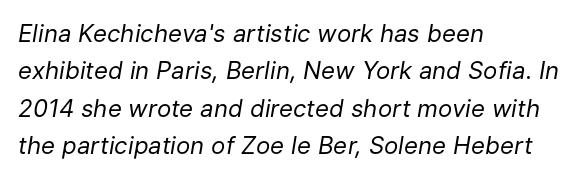
{"italic": "yes", "lean": "right", "slant_degrees": 9, "bold": "no", "underline": "no", "align": "left", "line_spacing": "normal", "line_spacing_ratio": 1.56, "letter_spacing": "normal", "letter_spacing_em": 0.0, "glyph_px": 24}
